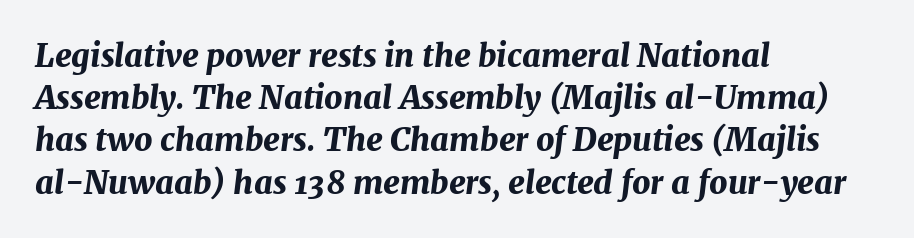
The image shows 32 px bold type, italic (leaning right); set left-aligned, normal line spacing (1.32x), normal letter spacing, not underlined; medium stroke contrast and a medium x-height.
